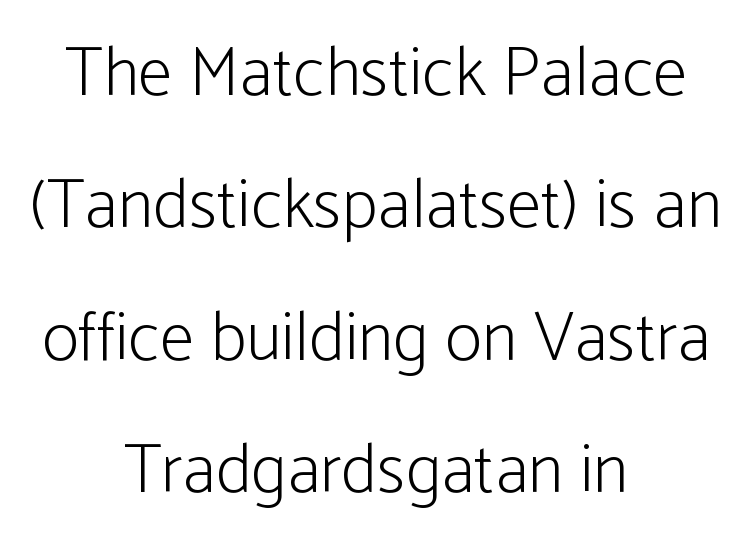
Q: Is the text bold? A: No.
Q: Is the text italic (slanted)? A: No, it is upright.
Q: Is the typeface a serif or a sans-serif typeface? A: Sans-serif.
Q: Is the text underlined? A: No.
Q: How is the paragraph aligned? A: Centered.
Q: Is the spacing between letters normal or unusually wide? A: Normal.
Q: Width (condensed, normal, or wide)? A: Condensed.
Q: Stroke contrast? A: Low.
Q: x-height? A: Medium.
Q: Monospaced? A: No.
